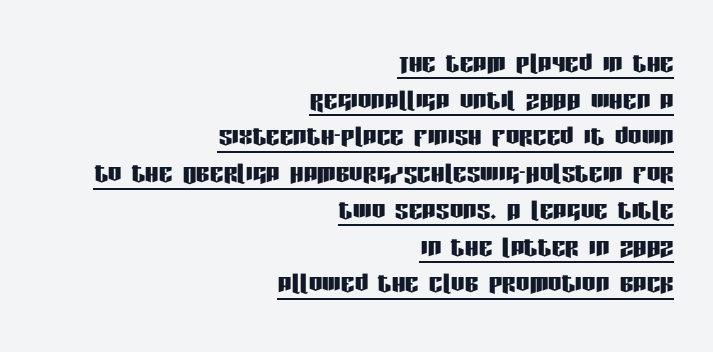
Honestly, the letter spacing is just normal — you wouldn't notice it. One-word summary of the alignment: right. Note: no serifs on the glyphs. These characters rest on top of a visible drawn line. The rendering uses natural spacing where letterforms have individual widths. Regarding leading, the lines here are crowded together.
